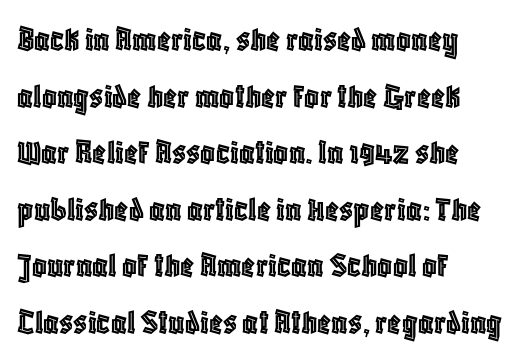
Alignment: flush left. The line texture is even and compact thanks to regular tracking. You can tell it's not italic because the verticals are truly vertical. Regarding leading, the lines here are spaced in the standard way.
